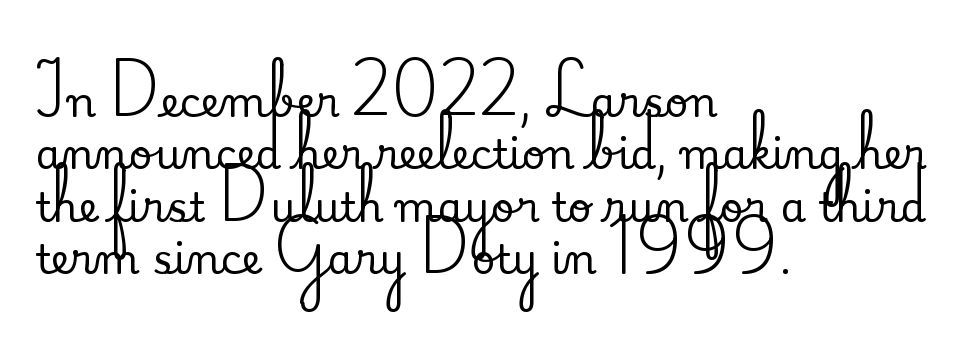
The image shows 41 px serif type, upright; set left-aligned, normal line spacing (1.28x), normal letter spacing, not underlined; medium stroke contrast and a small x-height.
